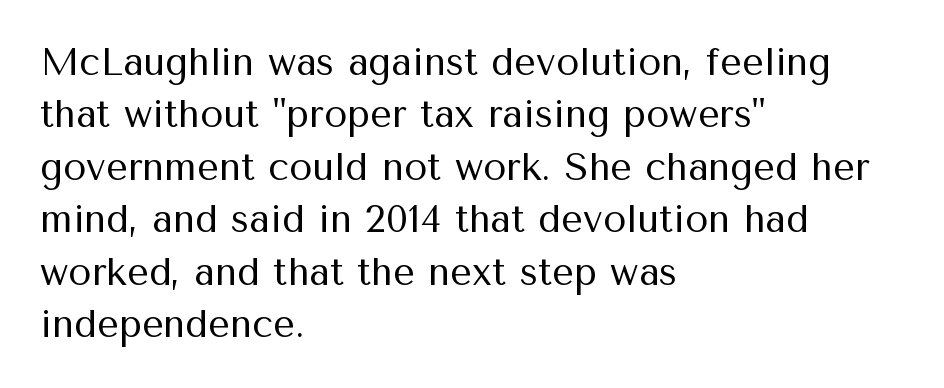
Is the type heavy? It reads as light-to-regular instead. The text was rendered using a sans face with plain stroke endings. The paragraph has a hard left edge and a soft right edge. Proportional: the letters do not fall into vertical columns. The lettering stays uniformly vertical, giving the passage a roman look.
